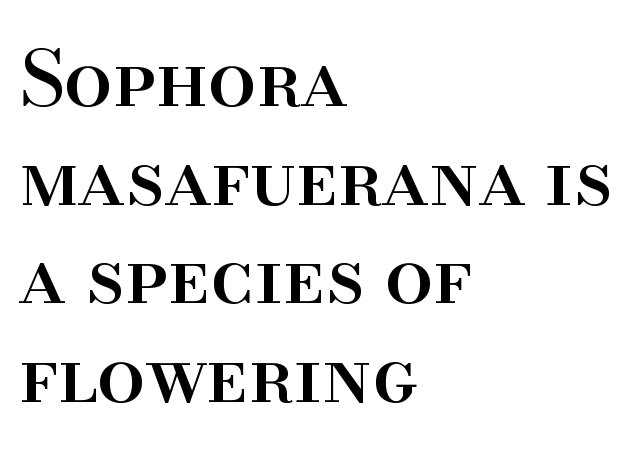
{"serif": "yes", "italic": "no", "width": "normal", "stroke_contrast": "high", "x_height": "small", "monospaced": "no", "underline": "no", "align": "left", "line_spacing": "normal", "line_spacing_ratio": 1.28, "letter_spacing": "normal", "letter_spacing_em": 0.0, "glyph_px": 77}
